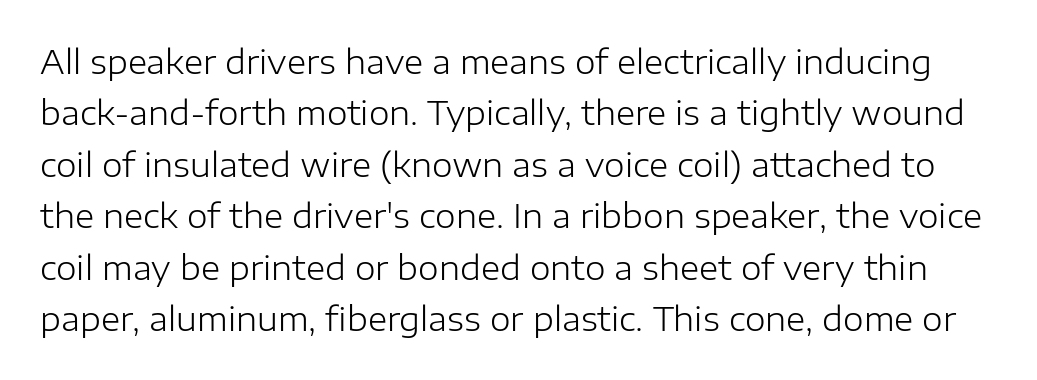
Whoever set this chose a conventional vertical rhythm. Underlining? Definitely not there. Is the letter spacing exaggerated? No — it looks like the ordinary default. These lines are rendered in a variable-pitch font. Posture: upright roman.
